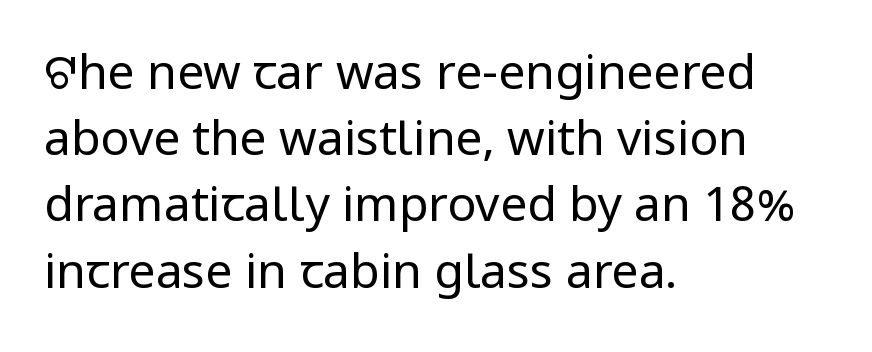
Q: Is the text bold? A: No.
Q: Is the text italic (slanted)? A: No, it is upright.
Q: Is the typeface a serif or a sans-serif typeface? A: Sans-serif.
Q: Is the text underlined? A: No.
Q: How is the paragraph aligned? A: Left-aligned.
Q: Is the spacing between letters normal or unusually wide? A: Normal.
Q: Is the spacing between lines tight, normal or loose? A: Normal.
Q: Width (condensed, normal, or wide)? A: Normal.
Q: Stroke contrast? A: Low.
Q: x-height? A: Medium.
Q: Monospaced? A: No.
